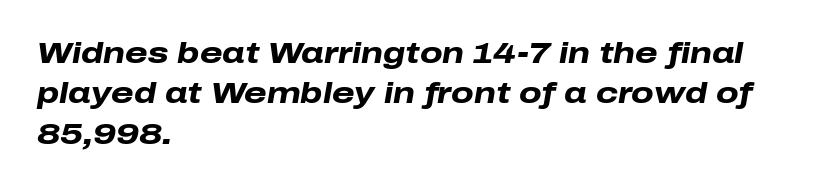
The image shows 29 px heavy, wide type, italic (leaning right); set left-aligned, normal line spacing (1.39x), normal letter spacing, not underlined; low stroke contrast and a medium x-height.
